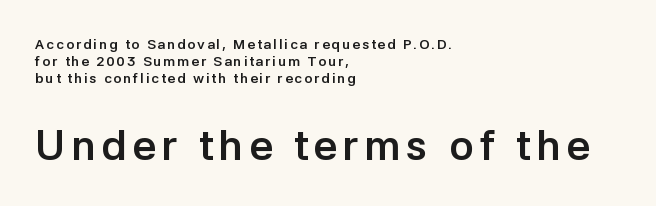
The gap between lines stays unmarked. The paragraph has a hard left edge and a soft right edge. Proportional: the letters do not fall into vertical columns. Block two is the big one; block one sits smaller above it. Posture: straight, roman, zero tilt. I'd describe the lettering as bold — thick and assertive.
